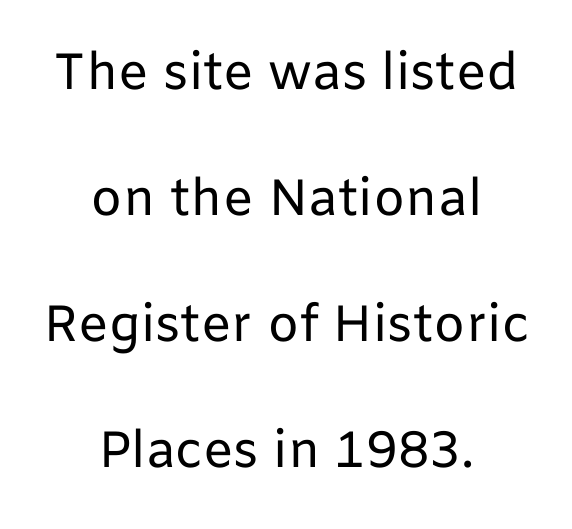
{"serif": "no", "italic": "no", "bold": "no", "weight": "regular", "width": "normal", "stroke_contrast": "low", "x_height": "medium", "monospaced": "no", "underline": "no", "align": "center", "line_spacing": "loose", "line_spacing_ratio": 2.47, "letter_spacing": "normal", "letter_spacing_em": 0.0, "glyph_px": 51}
